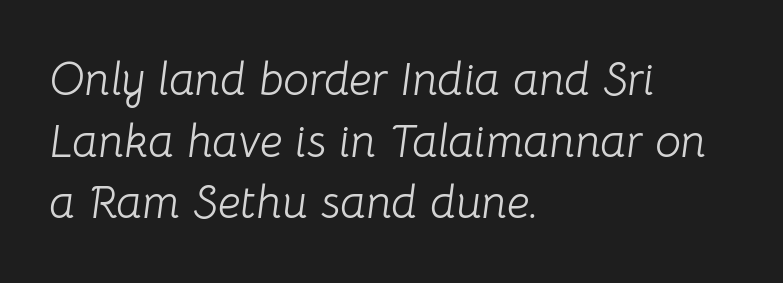
The image shows 46 px light type, italic (leaning right); set left-aligned, normal line spacing (1.34x), normal letter spacing, not underlined; low stroke contrast and a medium x-height.
